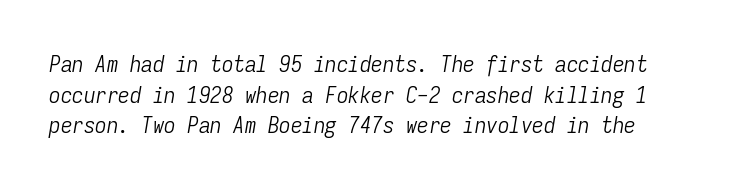
{"italic": "yes", "lean": "right", "slant_degrees": 9, "bold": "no", "underline": "no", "line_spacing": "normal", "line_spacing_ratio": 1.33, "letter_spacing": "normal", "letter_spacing_em": 0.0, "glyph_px": 23}
